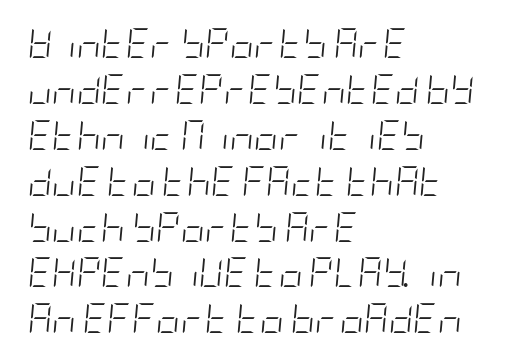
Rendered with sloped, italic letterforms. Leading matches the norm, producing a regular column. The space beneath each line is pristine and unruled. Bold? No — there's no thickening of the strokes. Short and long lines alike share a common starting point at left. The line texture is even and compact thanks to regular tracking.
